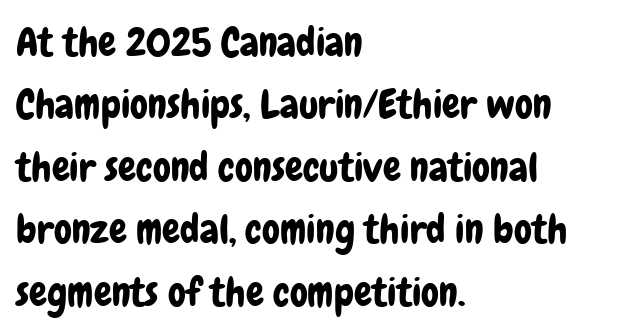
Q: Is the text italic (slanted)? A: No, it is upright.
Q: Is the typeface a serif or a sans-serif typeface? A: Sans-serif.
Q: Is the text underlined? A: No.
Q: How is the paragraph aligned? A: Left-aligned.
Q: Is the spacing between letters normal or unusually wide? A: Normal.
Q: Is the spacing between lines tight, normal or loose? A: Normal.
Q: Width (condensed, normal, or wide)? A: Condensed.
Q: Stroke contrast? A: Low.
Q: x-height? A: Medium.
Q: Monospaced? A: No.
